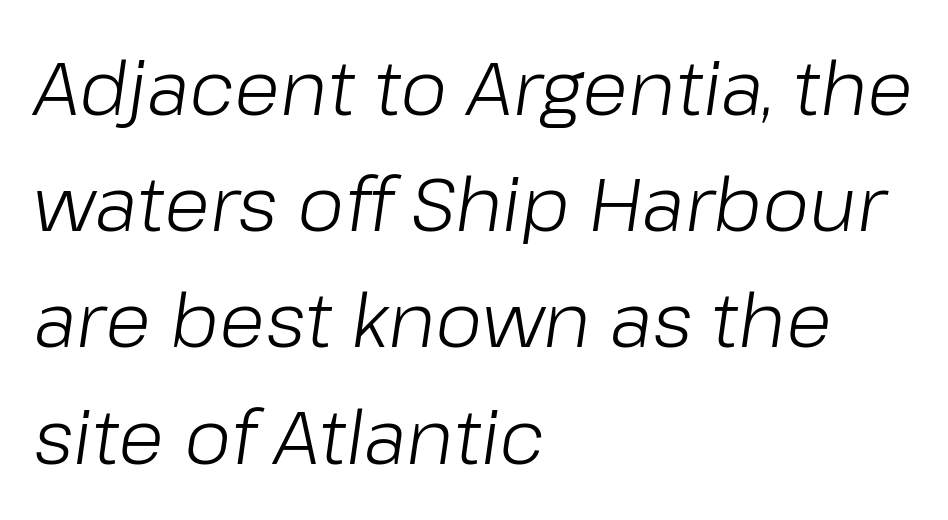
Q: Is the text bold? A: No.
Q: Is the text italic (slanted)? A: Yes, it leans right by about 8 degrees.
Q: Is the text underlined? A: No.
Q: How is the paragraph aligned? A: Left-aligned.
Q: Is the spacing between letters normal or unusually wide? A: Normal.
Q: Is the spacing between lines tight, normal or loose? A: Normal.
Q: Width (condensed, normal, or wide)? A: Normal.
Q: Stroke contrast? A: Low.
Q: x-height? A: Medium.
Q: Monospaced? A: No.
